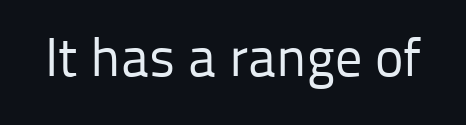
I'd call this a sans setting — the letters go barefoot. You could not count columns in this text — the font is proportionally spaced. No italicization has been applied; the sample stays upright. Is the stroke heavy? The answer is a plain regular-or-lighter.
